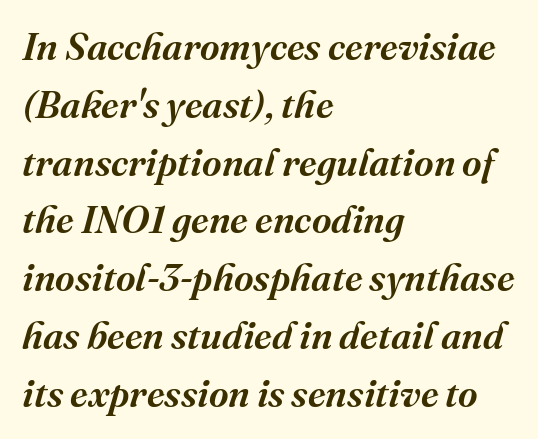
Q: Is the text bold? A: Semi-bold.
Q: Is the text italic (slanted)? A: Yes, it leans right by about 16 degrees.
Q: Is the typeface a serif or a sans-serif typeface? A: Serif.
Q: Is the text underlined? A: No.
Q: How is the paragraph aligned? A: Left-aligned.
Q: Is the spacing between letters normal or unusually wide? A: Normal.
Q: Is the spacing between lines tight, normal or loose? A: Normal.
Q: Width (condensed, normal, or wide)? A: Normal.
Q: Stroke contrast? A: Medium.
Q: x-height? A: Medium.
Q: Monospaced? A: No.
